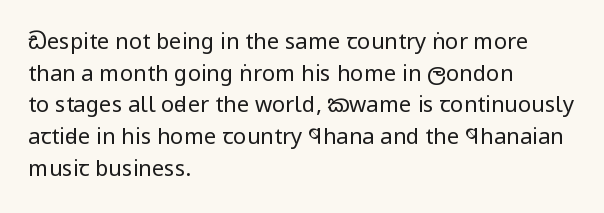
Ordinary non-slanted type is in use. Whoever set this chose a conventional vertical rhythm. Nothing unusual about the tracking: characters are spaced as the font intends. Every row of glyphs begins at an identical x-position on the left.
